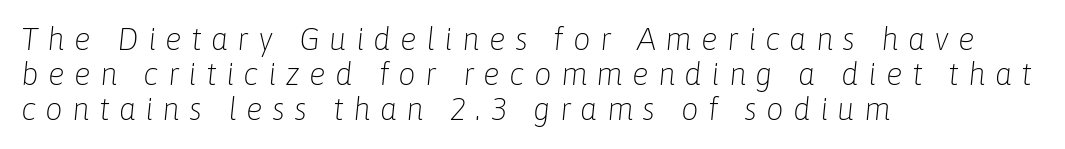
The image shows 31 px light type, italic (leaning right); set left-aligned, tight line spacing (1.13x), unusually wide letter spacing (+0.3 em), not underlined; low stroke contrast and a medium x-height.
